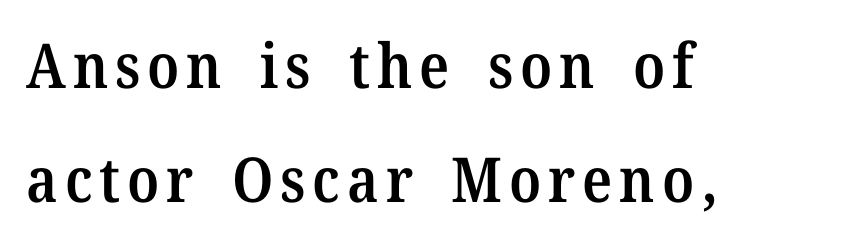
The image shows 62 px semibold serif type, upright; set left-aligned, line spacing 1.84x, not underlined; medium stroke contrast and a medium x-height.
